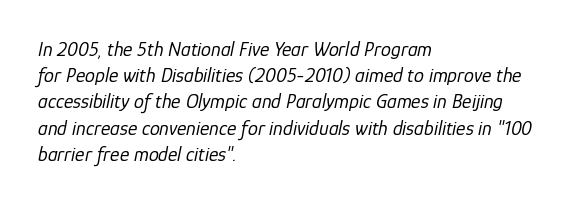
Q: Is the text bold? A: No.
Q: Is the text italic (slanted)? A: Yes, it leans right by about 12 degrees.
Q: Is the text underlined? A: No.
Q: How is the paragraph aligned? A: Left-aligned.
Q: Is the spacing between letters normal or unusually wide? A: Normal.
Q: Is the spacing between lines tight, normal or loose? A: Normal.
